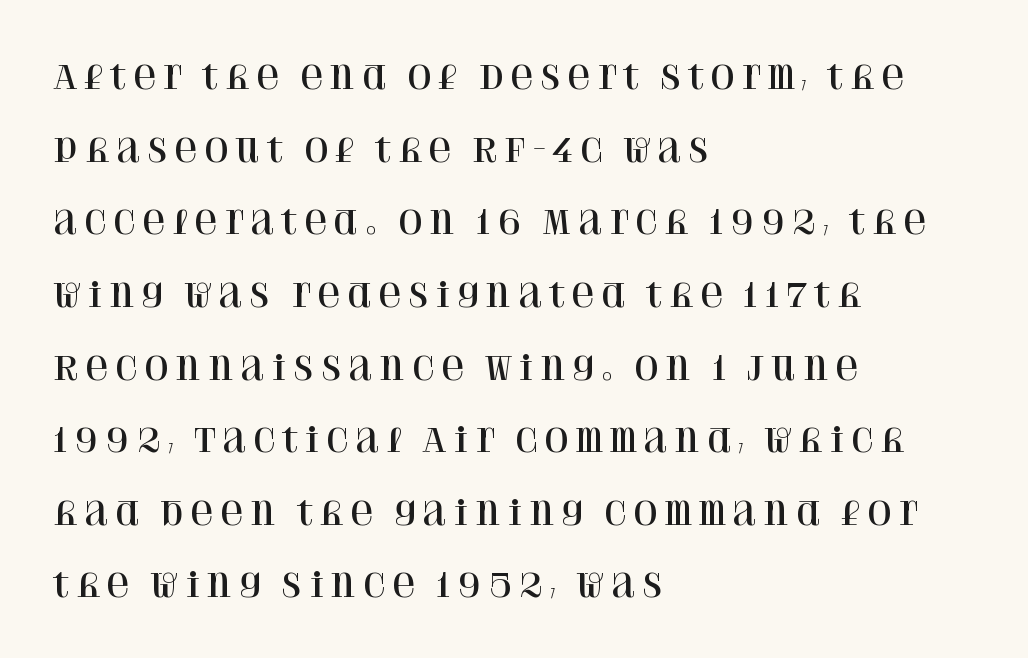
Q: Is the text italic (slanted)? A: No, it is upright.
Q: Is the typeface a serif or a sans-serif typeface? A: Serif.
Q: Is the text underlined? A: No.
Q: How is the paragraph aligned? A: Left-aligned.
Q: Is the spacing between lines tight, normal or loose? A: Loose.
Q: Width (condensed, normal, or wide)? A: Normal.
Q: Stroke contrast? A: High.
Q: x-height? A: Large.
Q: Monospaced? A: No.
